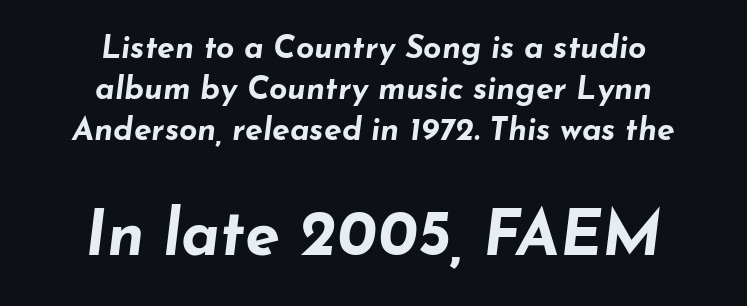
Q: Is the text bold? A: Yes.
Q: Is the text italic (slanted)? A: Yes, it leans right by about 7 degrees.
Q: Is the text underlined? A: No.
Q: How is the paragraph aligned? A: Centered.
Q: Is the spacing between letters normal or unusually wide? A: Normal.
Q: Is the spacing between lines tight, normal or loose? A: Normal.
Q: Which block of text is set in a larger size, the first (top) or the second (bottom)? A: The second (bottom) one.
Q: Width (condensed, normal, or wide)? A: Wide.
Q: Stroke contrast? A: Low.
Q: x-height? A: Small.
Q: Monospaced? A: No.
